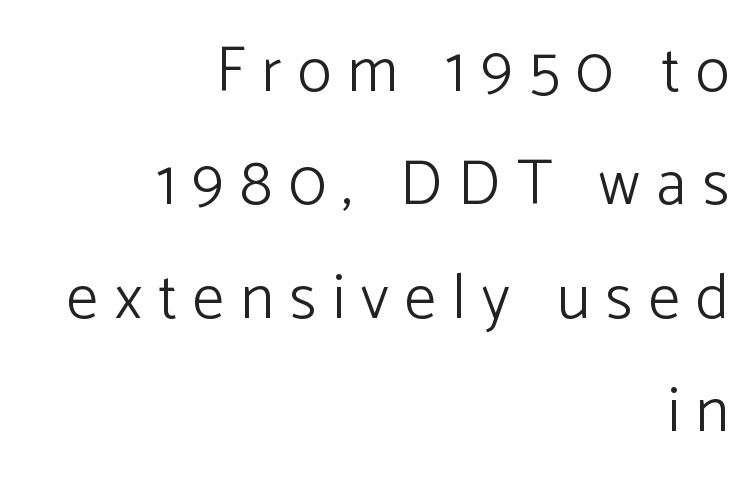
Q: Is the text bold? A: No.
Q: Is the text italic (slanted)? A: No, it is upright.
Q: Is the typeface a serif or a sans-serif typeface? A: Sans-serif.
Q: Is the text underlined? A: No.
Q: How is the paragraph aligned? A: Right-aligned.
Q: Is the spacing between letters normal or unusually wide? A: Unusually wide.
Q: Width (condensed, normal, or wide)? A: Normal.
Q: Stroke contrast? A: Low.
Q: x-height? A: Medium.
Q: Monospaced? A: No.
